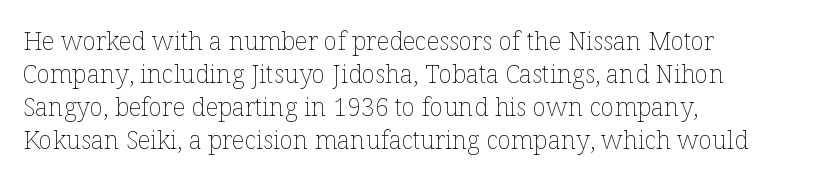
{"italic": "no", "bold": "no", "underline": "no", "align": "left", "line_spacing": "normal", "line_spacing_ratio": 1.32, "letter_spacing": "normal", "letter_spacing_em": 0.0, "glyph_px": 25}
